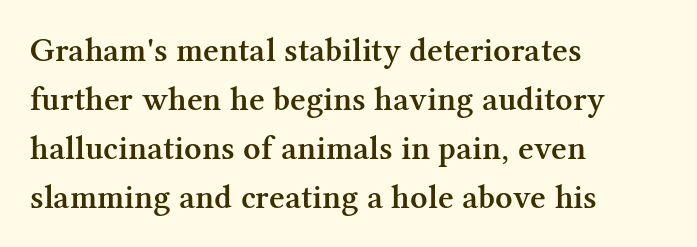
Q: Is the text bold? A: Semi-bold.
Q: Is the text italic (slanted)? A: No, it is upright.
Q: Is the typeface a serif or a sans-serif typeface? A: Serif.
Q: Is the text underlined? A: No.
Q: How is the paragraph aligned? A: Left-aligned.
Q: Is the spacing between letters normal or unusually wide? A: Normal.
Q: Is the spacing between lines tight, normal or loose? A: Normal.
Q: Width (condensed, normal, or wide)? A: Normal.
Q: Stroke contrast? A: Medium.
Q: x-height? A: Medium.
Q: Monospaced? A: No.
